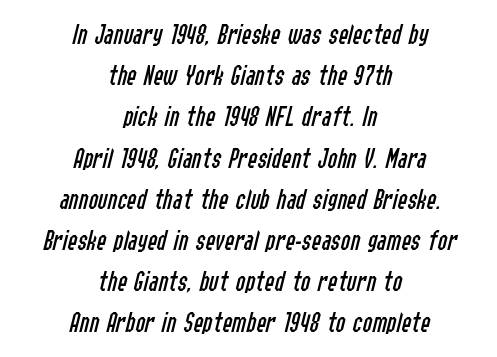
{"italic": "yes", "lean": "right", "slant_degrees": 14, "bold": "no", "weight": "regular", "width": "condensed", "stroke_contrast": "low", "x_height": "medium", "monospaced": "no", "underline": "no", "align": "center", "line_spacing": "normal", "line_spacing_ratio": 1.42, "letter_spacing": "normal", "letter_spacing_em": 0.0, "glyph_px": 29}
